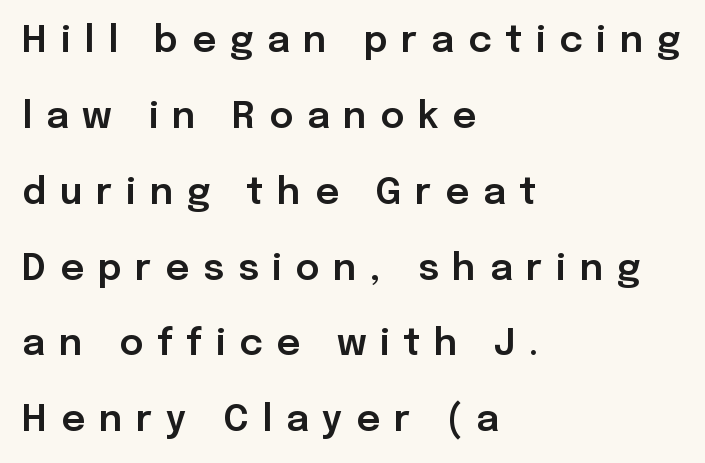
{"serif": "no", "italic": "no", "width": "normal", "stroke_contrast": "low", "x_height": "medium", "monospaced": "no", "underline": "no", "align": "left", "line_spacing": "loose", "line_spacing_ratio": 2.05, "letter_spacing": "wide", "letter_spacing_em": 0.37, "glyph_px": 37}
